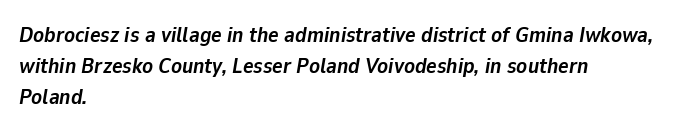
{"italic": "yes", "lean": "right", "slant_degrees": 9, "bold": "yes", "underline": "no", "align": "left", "line_spacing": "normal", "line_spacing_ratio": 1.42, "letter_spacing": "normal", "letter_spacing_em": 0.0, "glyph_px": 22}
